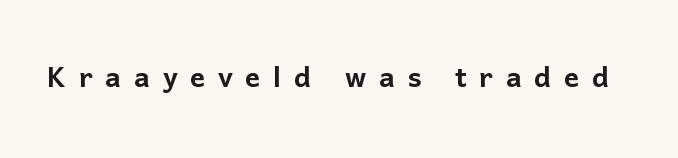
{"serif": "no", "italic": "no", "width": "normal", "stroke_contrast": "low", "x_height": "medium", "monospaced": "no", "underline": "no", "letter_spacing": "wide", "letter_spacing_em": 0.34, "glyph_px": 37}
